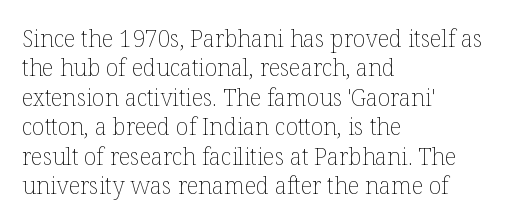
{"italic": "no", "bold": "no", "underline": "no", "align": "left", "line_spacing": "normal", "line_spacing_ratio": 1.28, "letter_spacing": "normal", "letter_spacing_em": 0.0, "glyph_px": 23}
